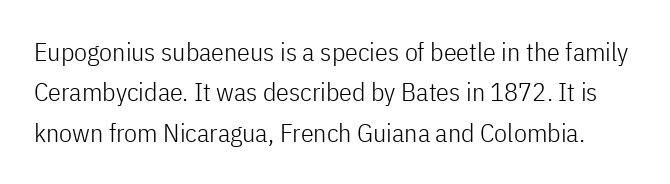
The image shows 26 px text type, upright; set normal line spacing (1.55x), normal letter spacing, not underlined.
